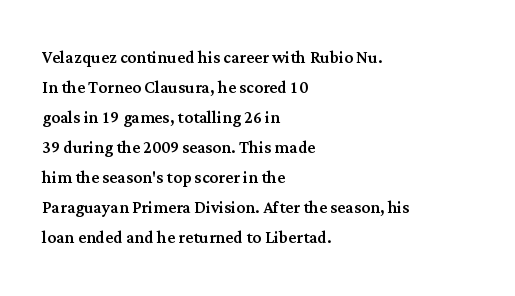
The image shows 22 px text type, upright; set left-aligned, normal line spacing (1.36x), normal letter spacing, not underlined.
